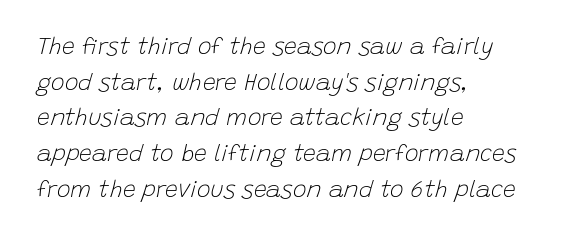
The image shows 23 px text type, italic (leaning right); set left-aligned, normal line spacing (1.55x), normal letter spacing, not underlined.
